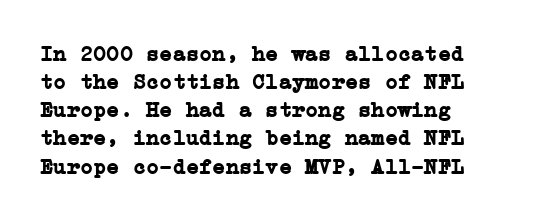
The passage is arranged the way most books set body copy — flush left. No word sits above an underline. Nobody touched the tracking dial on this one. Stroke thickness is high; the sample reads as a true bold.
